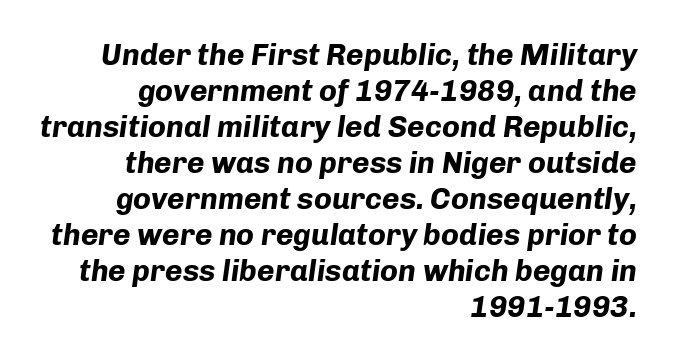
{"italic": "yes", "lean": "right", "slant_degrees": 8, "bold": "yes", "weight": "bold", "width": "normal", "stroke_contrast": "low", "x_height": "medium", "monospaced": "no", "underline": "no", "align": "right", "line_spacing_ratio": 1.2, "letter_spacing": "normal", "letter_spacing_em": 0.0, "glyph_px": 30}
